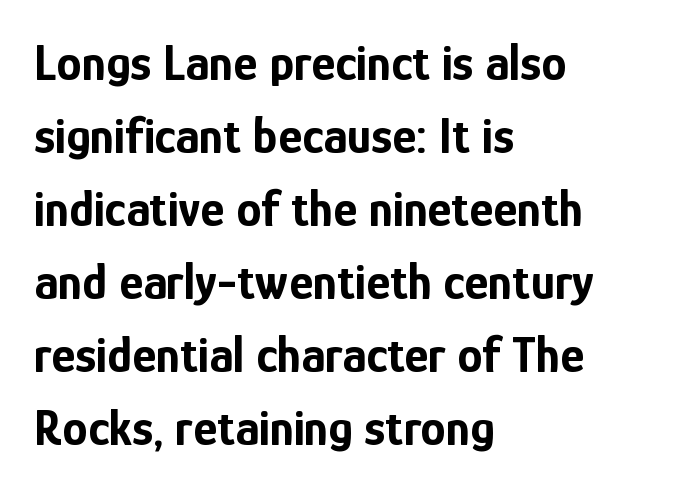
The image shows 51 px bold, condensed sans-serif type, upright; set left-aligned, normal line spacing (1.43x), normal letter spacing, not underlined; low stroke contrast and a medium x-height.
